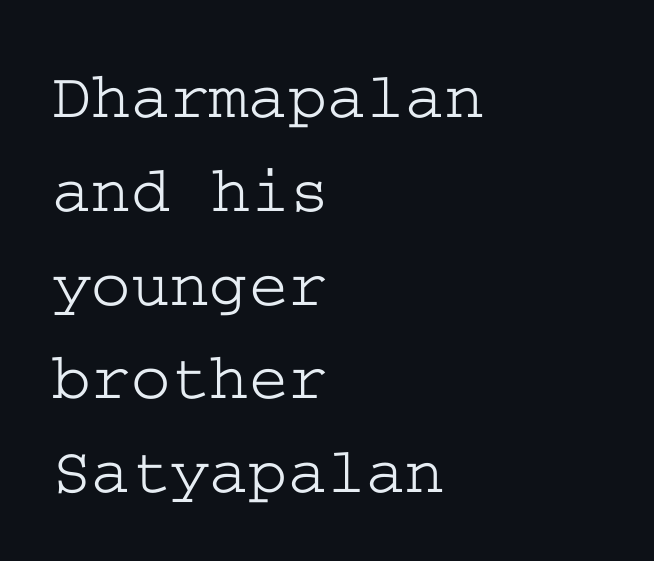
The image shows 67 px wide serif type, upright; set left-aligned, normal line spacing (1.4x), normal letter spacing, not underlined; low stroke contrast and a medium x-height.
